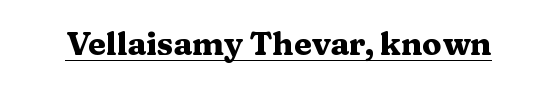
The image shows 32 px heavy, wide serif type, upright; set normal letter spacing, underlined; medium stroke contrast and a medium x-height.
